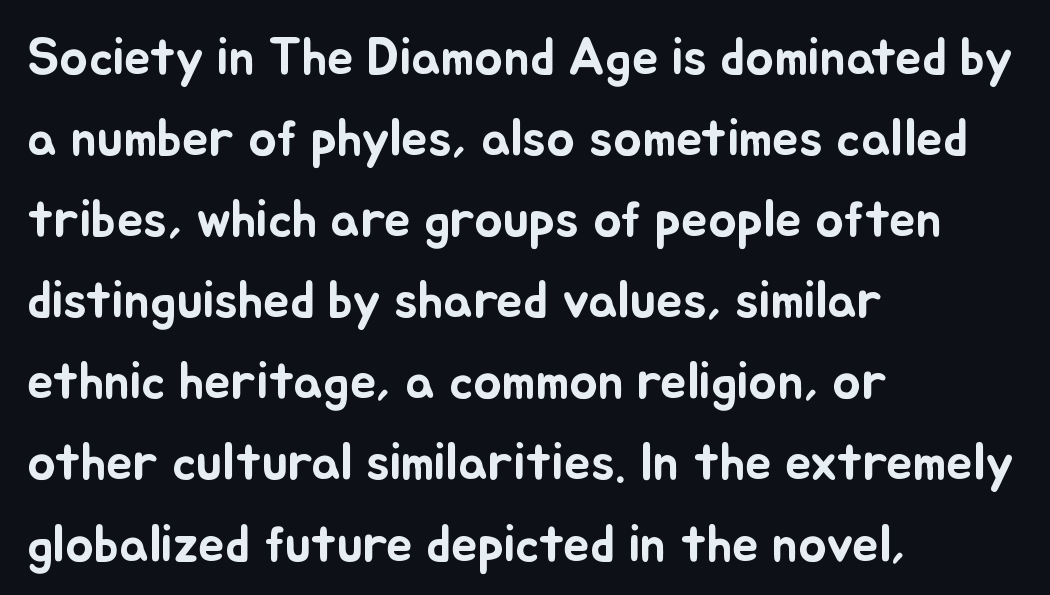
{"italic": "no", "width": "normal", "stroke_contrast": "low", "x_height": "small", "monospaced": "no", "underline": "no", "align": "left", "line_spacing": "normal", "line_spacing_ratio": 1.53, "letter_spacing": "normal", "letter_spacing_em": 0.0, "glyph_px": 53}
